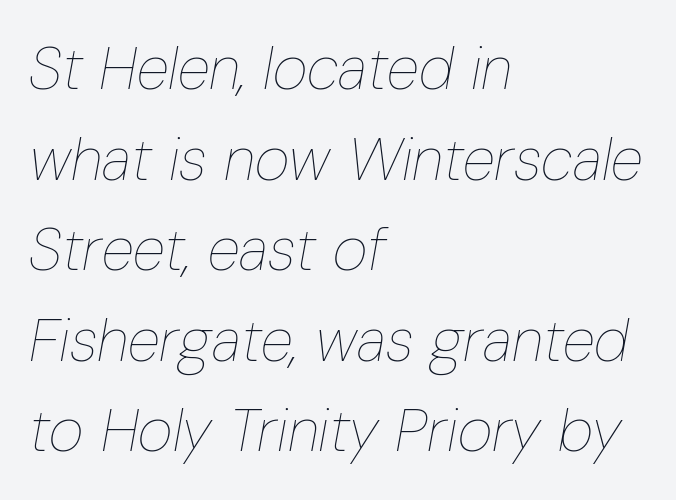
{"italic": "yes", "lean": "right", "slant_degrees": 10, "bold": "no", "weight": "thin", "width": "condensed", "stroke_contrast": "low", "x_height": "medium", "monospaced": "no", "underline": "no", "align": "left", "line_spacing": "normal", "line_spacing_ratio": 1.51, "letter_spacing": "normal", "letter_spacing_em": 0.0, "glyph_px": 60}
